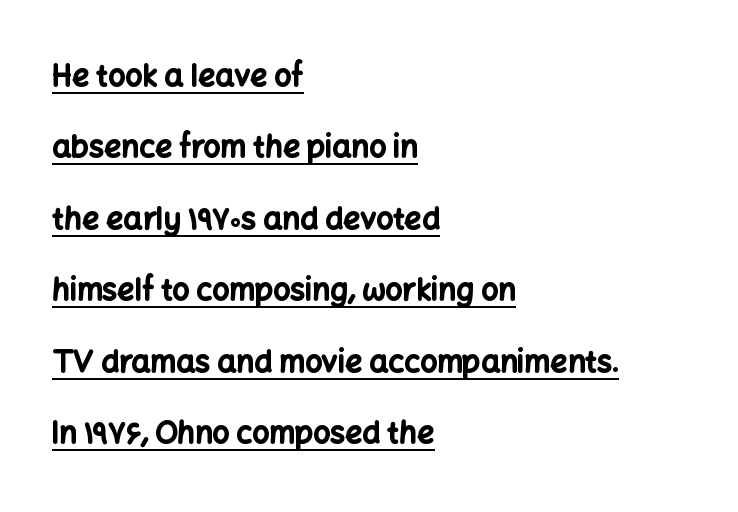
Short note: letters normally spaced. The specimen reads as upright at a glance. The designer dialed line spacing up above the default. Character widths vary here, with narrow letters taking less room than wide ones. Plenty of ink on the page — the face is bold. This sample carries an underscore along the baseline area.
